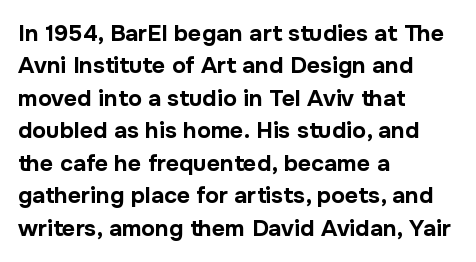
The image shows 23 px bold type, upright; set left-aligned, normal line spacing (1.41x), normal letter spacing, not underlined.
